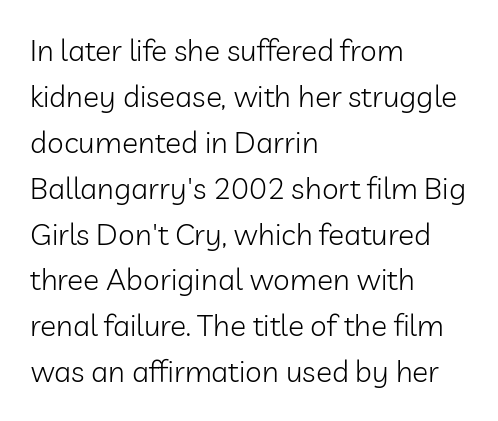
Think standard paragraph weight, or any step lighter than that. The face used here is rendered with its standard letterfit. Designer's note — italics off, roman on. A sans-serif font was chosen for this passage.
